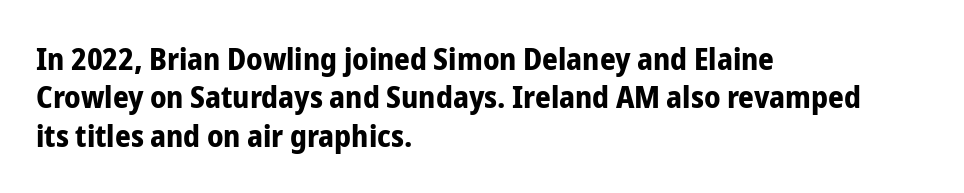
Characters follow at the spacing the type designer built in. The face used here is proportionally spaced, like ordinary book or web type. All the whitespace from short lines collects on the right. These lines were composed using upright roman letters.
